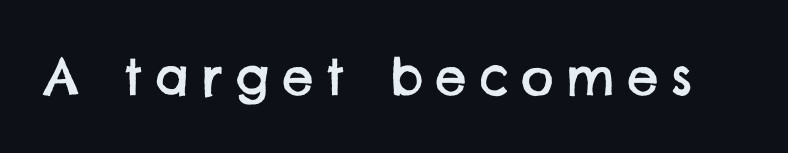
Each row of text sits above clean, open space. Looks like regular typesetting: each glyph gets only the width it needs. Type style note: lacks serifs. The horizontal fit of the characters is loose and conspicuously gappy.
